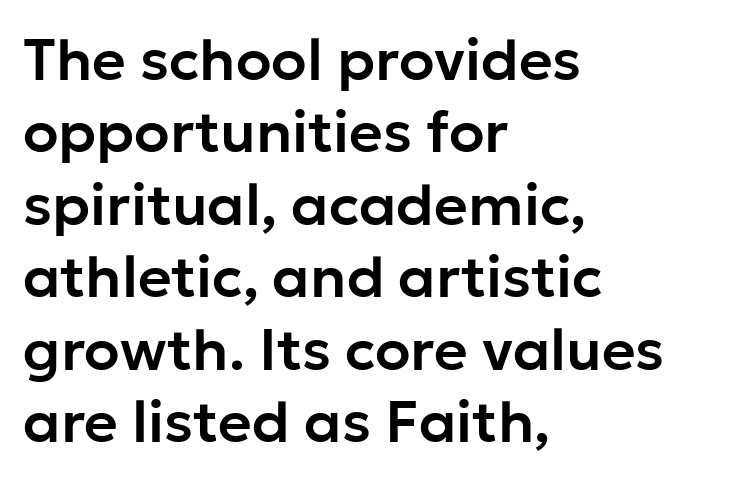
The image shows 58 px sans-serif type, upright; set left-aligned, normal line spacing (1.25x), normal letter spacing, not underlined; low stroke contrast and a medium x-height.
